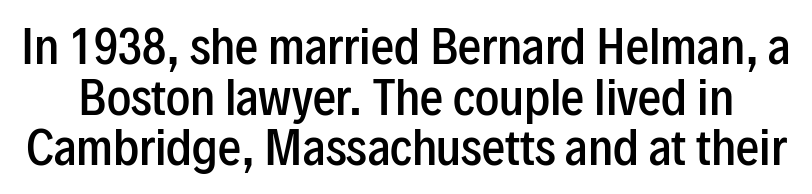
Here the designer chose a conventional face with non-uniform glyph widths. Observe the absence of serifs on each vertical stroke in this sample. Decoration check: the copy has no underline. Vertical strokes here are truly vertical. Cramped leading. Inter-character spacing is left at the font's built-in metrics.
